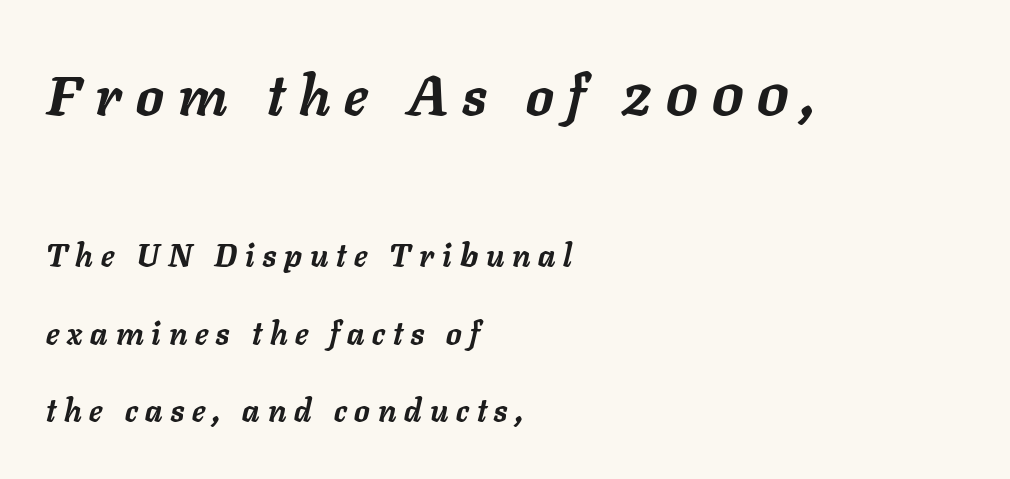
The image shows 55 px semibold type, italic (leaning right); set left-aligned, loose line spacing (2.5x), unusually wide letter spacing (+0.26 em), not underlined; the first (top) block is 1.77x larger; low stroke contrast and a medium x-height.
